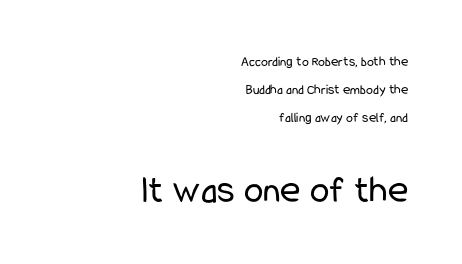
{"serif": "no", "italic": "no", "bold": "no", "weight": "regular", "width": "condensed", "stroke_contrast": "low", "x_height": "medium", "monospaced": "no", "underline": "no", "align": "right", "line_spacing": "loose", "line_spacing_ratio": 2.01, "letter_spacing": "normal", "letter_spacing_em": 0.0, "larger_block": "second", "size_ratio": 2.79, "glyph_px": 39}
